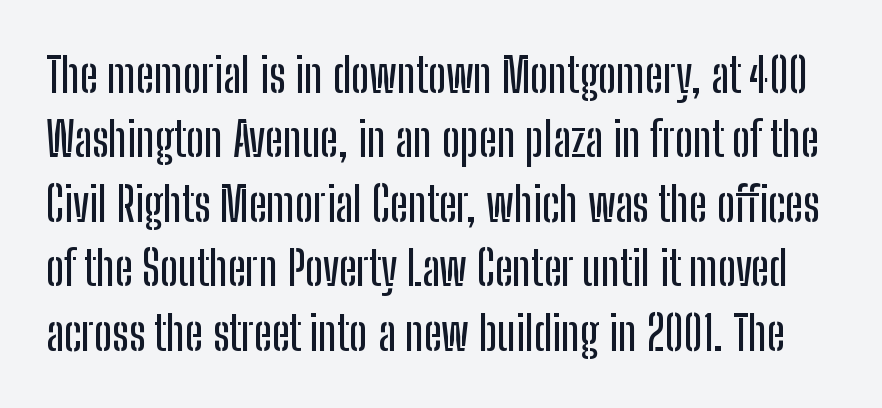
No italicization has been applied; the sample stays upright. The zone under the glyphs is completely vacant. Observe the absence of serifs on each vertical stroke in this sample. Horizontal bands of white between lines are of average thickness.
